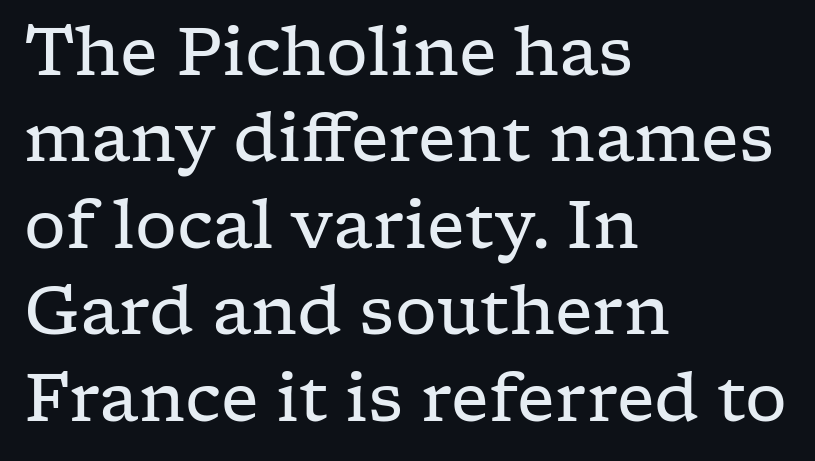
The image shows 66 px regular-weight, wide serif type, upright; set left-aligned, normal line spacing (1.31x), normal letter spacing, not underlined; low stroke contrast and a medium x-height.
